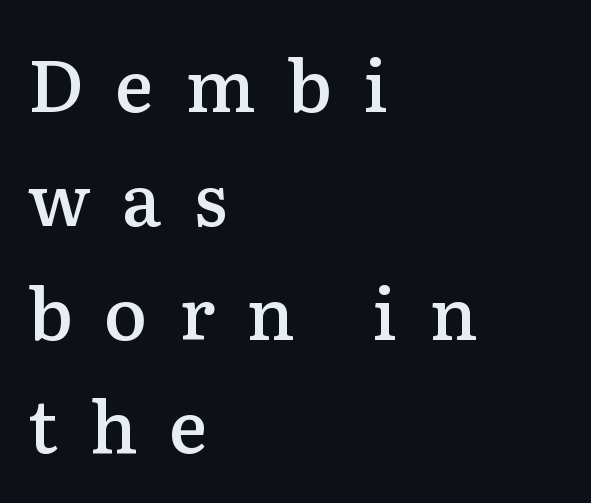
Q: Is the text bold? A: Semi-bold.
Q: Is the text italic (slanted)? A: No, it is upright.
Q: Is the typeface a serif or a sans-serif typeface? A: Serif.
Q: Is the text underlined? A: No.
Q: How is the paragraph aligned? A: Left-aligned.
Q: Is the spacing between letters normal or unusually wide? A: Unusually wide.
Q: Is the spacing between lines tight, normal or loose? A: Normal.
Q: Width (condensed, normal, or wide)? A: Normal.
Q: Stroke contrast? A: Medium.
Q: x-height? A: Medium.
Q: Monospaced? A: No.
